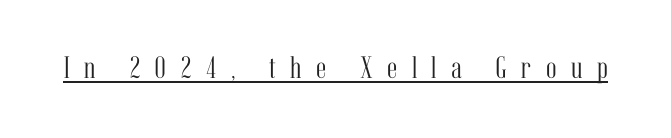
{"serif": "yes", "italic": "no", "bold": "no", "weight": "light", "width": "condensed", "stroke_contrast": "medium", "x_height": "medium", "monospaced": "no", "underline": "yes", "letter_spacing": "wide", "letter_spacing_em": 0.47, "glyph_px": 31}
